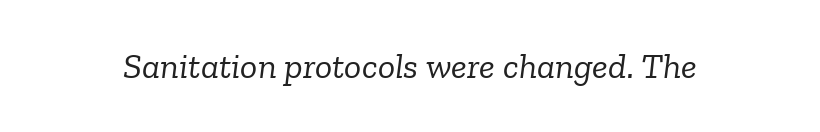
{"serif": "yes", "italic": "yes", "lean": "right", "slant_degrees": 6, "bold": "no", "weight": "light", "width": "normal", "stroke_contrast": "low", "x_height": "medium", "monospaced": "no", "underline": "no", "letter_spacing": "normal", "letter_spacing_em": 0.0, "glyph_px": 36}
